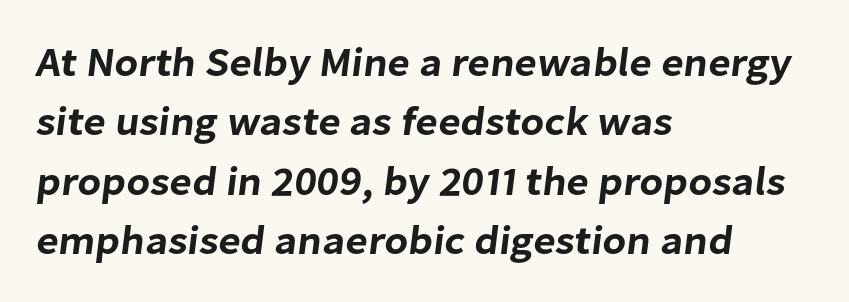
Q: Is the typeface a serif or a sans-serif typeface? A: Sans-serif.
Q: Is the text underlined? A: No.
Q: How is the paragraph aligned? A: Left-aligned.
Q: Is the spacing between letters normal or unusually wide? A: Normal.
Q: Is the spacing between lines tight, normal or loose? A: Normal.
Q: Width (condensed, normal, or wide)? A: Normal.
Q: Stroke contrast? A: Low.
Q: x-height? A: Medium.
Q: Monospaced? A: No.
